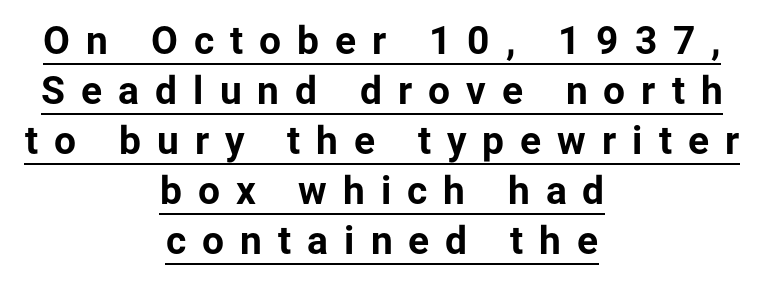
Q: Is the text bold? A: Yes.
Q: Is the text italic (slanted)? A: No, it is upright.
Q: Is the typeface a serif or a sans-serif typeface? A: Sans-serif.
Q: Is the text underlined? A: Yes.
Q: How is the paragraph aligned? A: Centered.
Q: Is the spacing between letters normal or unusually wide? A: Unusually wide.
Q: Is the spacing between lines tight, normal or loose? A: Normal.
Q: Width (condensed, normal, or wide)? A: Normal.
Q: Stroke contrast? A: Low.
Q: x-height? A: Medium.
Q: Monospaced? A: No.
